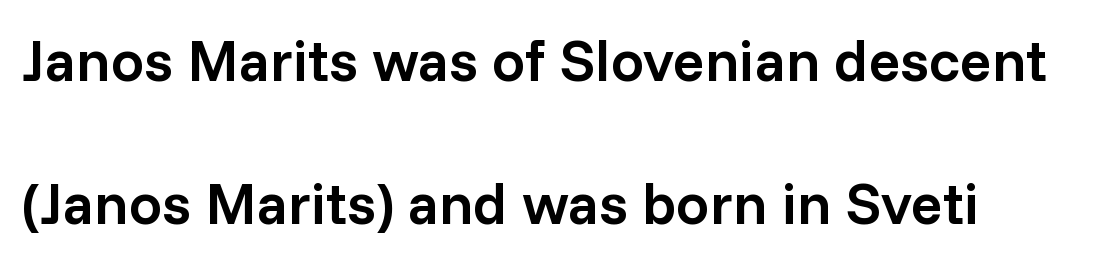
{"serif": "no", "italic": "no", "bold": "semi", "weight": "semibold", "width": "normal", "stroke_contrast": "low", "x_height": "medium", "monospaced": "no", "underline": "no", "line_spacing": "loose", "line_spacing_ratio": 2.42, "letter_spacing": "normal", "letter_spacing_em": 0.0, "glyph_px": 59}
